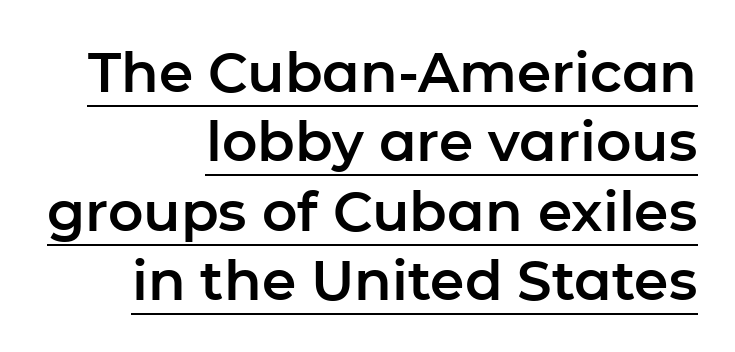
Q: Is the text italic (slanted)? A: No, it is upright.
Q: Is the typeface a serif or a sans-serif typeface? A: Sans-serif.
Q: Is the text underlined? A: Yes.
Q: How is the paragraph aligned? A: Right-aligned.
Q: Is the spacing between letters normal or unusually wide? A: Normal.
Q: Is the spacing between lines tight, normal or loose? A: Normal.
Q: Width (condensed, normal, or wide)? A: Normal.
Q: Stroke contrast? A: Low.
Q: x-height? A: Medium.
Q: Monospaced? A: No.
